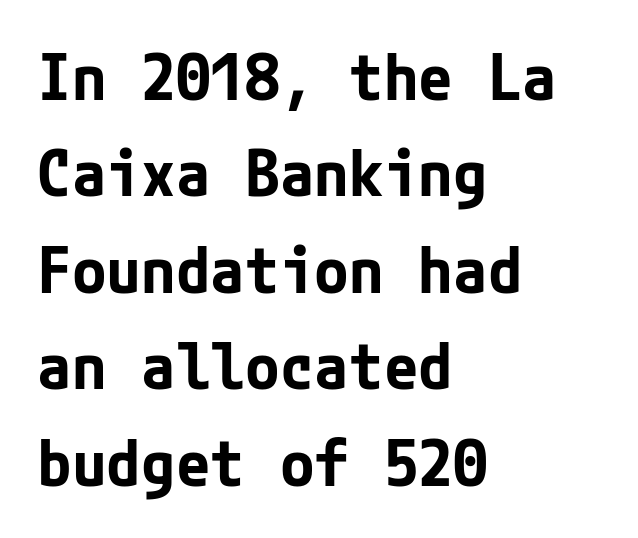
In terms of posture, this sample is upright. Descenders hang freely into open space. Each word holds together tightly as a unit, with standard inter-letter gaps. Vertically, the passage feels balanced, rows spaced as you'd expect.
